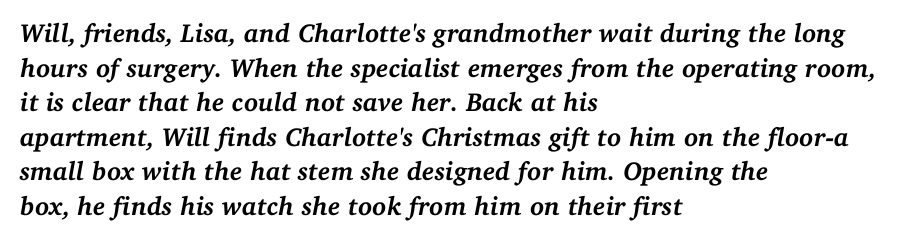
{"italic": "yes", "lean": "right", "slant_degrees": 11, "bold": "yes", "underline": "no", "align": "left", "line_spacing": "normal", "line_spacing_ratio": 1.33, "letter_spacing": "normal", "letter_spacing_em": 0.0, "glyph_px": 26}
